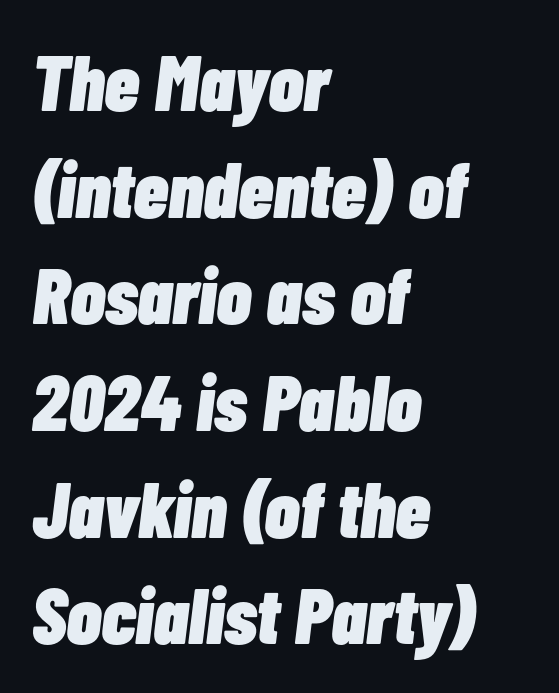
Does the leading feel generous? No, just average. In terms of letterspacing, this is plain default setting. The paragraph shown leans on its left margin. Notice how thick the strokes are: this is what a full bold looks like. Lines of text with bare space underneath.
